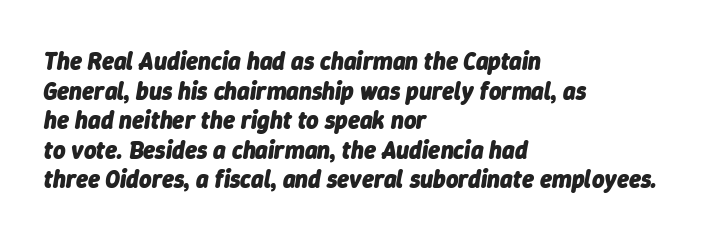
The space beneath each line is pristine and unruled. In terms of letterspacing, this is plain default setting. The glyphs have the mass of a bold cut. It's the slanting kind of type. The typesetter chose a ragged-right arrangement here.
